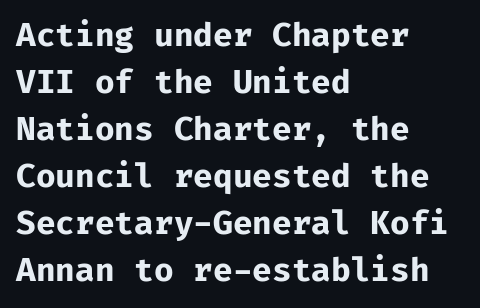
The image shows 32 px bold sans-serif type, upright, monospaced; set left-aligned, normal line spacing (1.47x), normal letter spacing, not underlined; low stroke contrast and a medium x-height.
